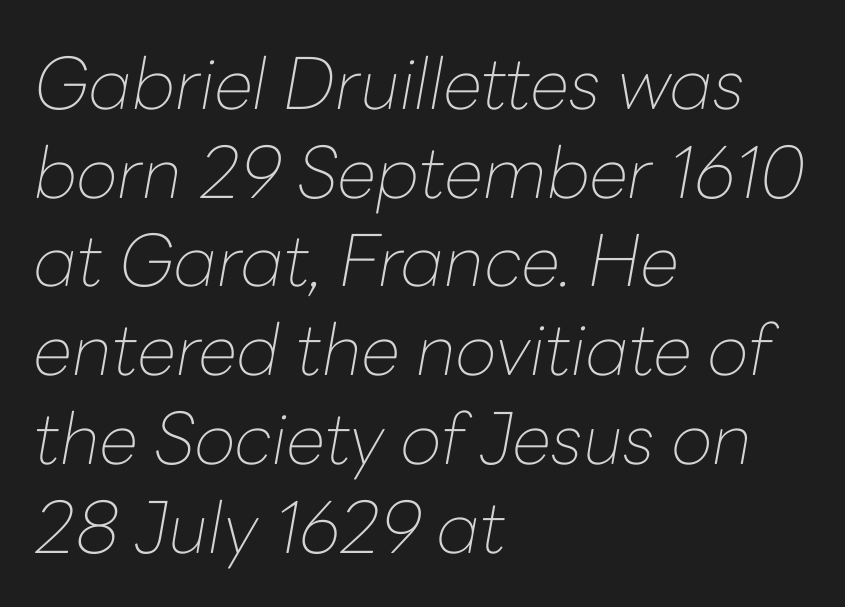
The rows are spaced the way most documents space them. The letterforms sit shoulder to shoulder at normal distance. The rag falls on the right side of this text block. Varying glyph widths throughout — classic text-font behaviour. Notice how the stems are inclined rather than vertical — that's the hallmark of italics. Rule under the text: the space is simply empty.
